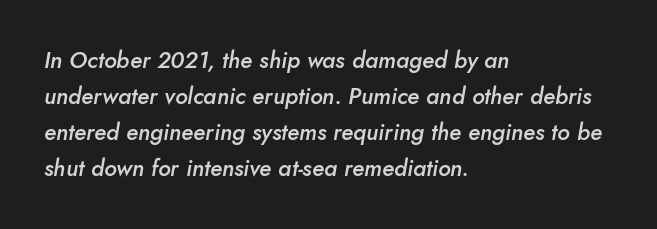
The image shows 23 px text type, italic (leaning right); set left-aligned, normal line spacing (1.56x), normal letter spacing, not underlined.
